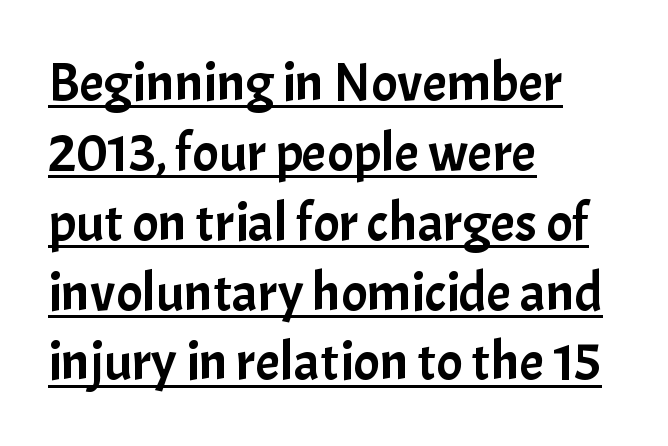
This is sans-serif lettering, the kind often seen on screens and signage. Typeset ragged right — the left edge is the straight one. The letters stand upright; this is a roman face. A typesetter would call this proportional, since set widths differ per character.
